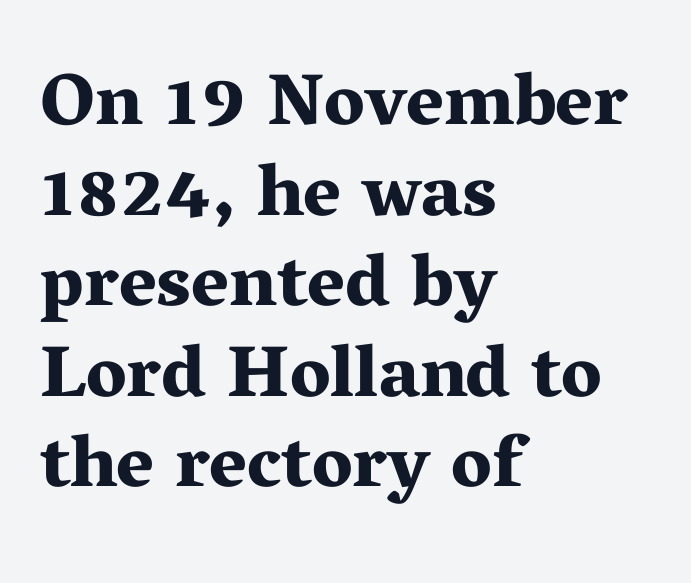
The face used here is seriffed, in the tradition of book romans. The letters stand upright; this is a roman face. The lines in this sample share a left origin and differ only in where they stop. The letters advance in unequal steps, a hallmark of proportional type. The strokes are fattened all the way to bold.
